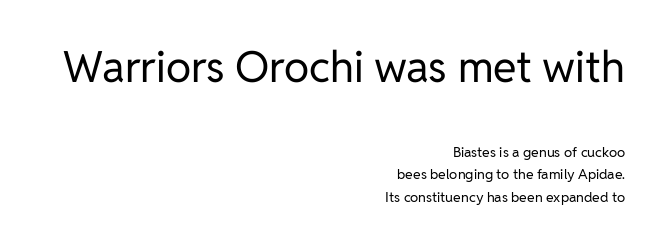
Typesetter's note — upper block bumped up in size, lower block left smaller. Spacing between characters is what you'd get straight out of the box. This sample has the flowing, uneven cadence of proportional lettering. Anything drawn beneath the words? Only blank space. Unbolded letterforms with no extra heft.
